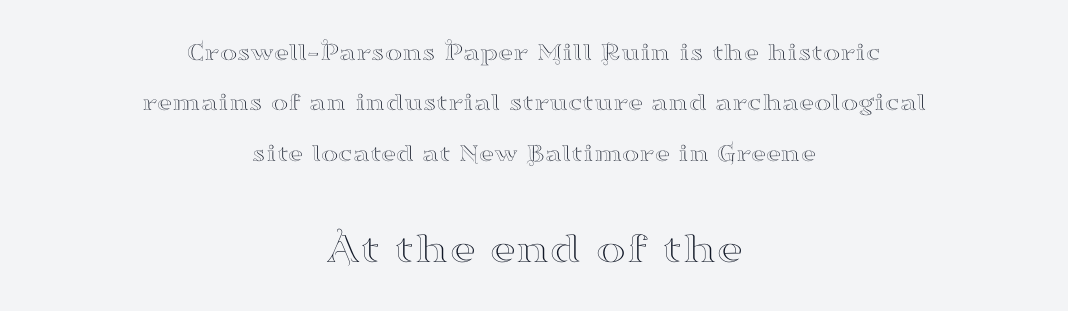
Q: Is the text italic (slanted)? A: No, it is upright.
Q: Is the typeface a serif or a sans-serif typeface? A: Serif.
Q: Is the text underlined? A: No.
Q: How is the paragraph aligned? A: Centered.
Q: Is the spacing between letters normal or unusually wide? A: Normal.
Q: Is the spacing between lines tight, normal or loose? A: Loose.
Q: Which block of text is set in a larger size, the first (top) or the second (bottom)? A: The second (bottom) one.
Q: Width (condensed, normal, or wide)? A: Wide.
Q: Stroke contrast? A: High.
Q: x-height? A: Small.
Q: Monospaced? A: No.
